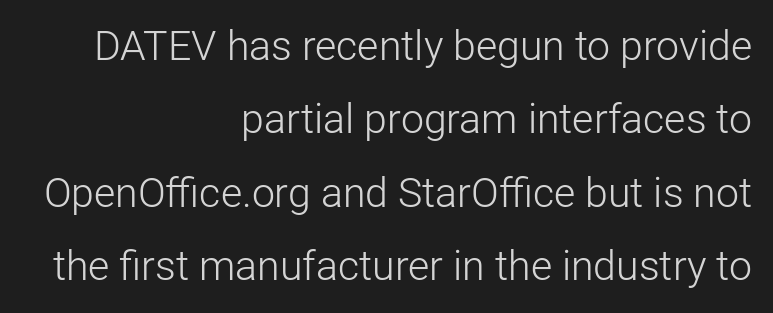
{"serif": "no", "italic": "no", "bold": "no", "weight": "light", "width": "normal", "stroke_contrast": "low", "x_height": "medium", "monospaced": "no", "underline": "no", "align": "right", "line_spacing_ratio": 1.79, "letter_spacing": "normal", "letter_spacing_em": 0.0, "glyph_px": 41}
